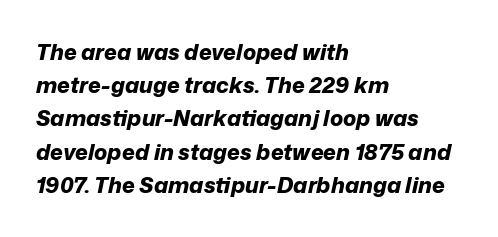
The tracking reads as untouched default to a designer's eye. Heavy-handed strokes throughout: this text is bold. These lines stack with their left ends in a neat column. Is the type slanted? Yes — the strokes lean at a clear angle. The gap between lines stays unmarked.
